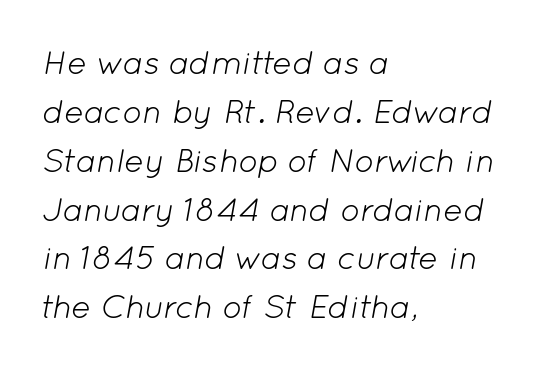
{"italic": "yes", "lean": "right", "slant_degrees": 12, "bold": "no", "weight": "light", "width": "normal", "stroke_contrast": "low", "x_height": "medium", "monospaced": "no", "underline": "no", "align": "left", "line_spacing": "normal", "line_spacing_ratio": 1.48, "letter_spacing": "normal", "letter_spacing_em": 0.0, "glyph_px": 33}
